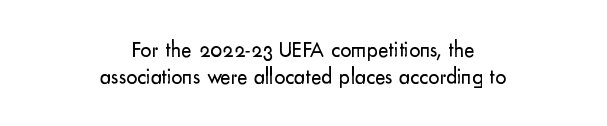
The weight would be labelled regular, book, light, or lighter still. This sample is center-justified, so both line endings float freely. The rendering keeps characters at their native spacing. Has an underline been added? It has not. You can tell it's not italic because the verticals are truly vertical.
